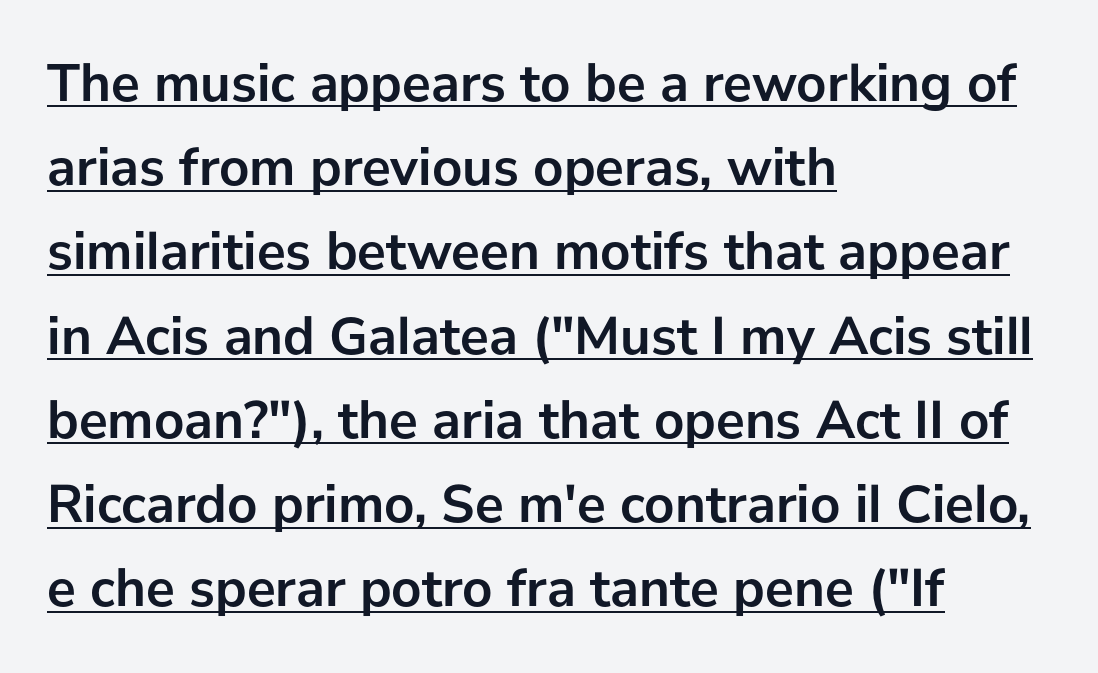
The image shows 54 px semibold sans-serif type, upright; set left-aligned, normal line spacing (1.56x), normal letter spacing, underlined; low stroke contrast and a medium x-height.
